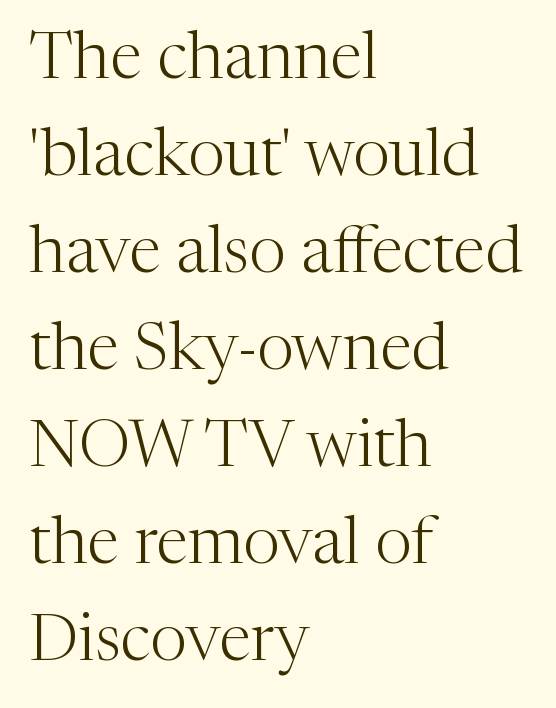
Serifs: yes, visible at the terminals of the letterforms. Weight class: somewhere from thin through regular. The passage shown stacks its lines at a standard gap. A typesetter would call this zero additional tracking. The lines in this sample share a left origin and differ only in where they stop. Note the varied advance widths — an 'i' is clearly narrower than an 'm'.
